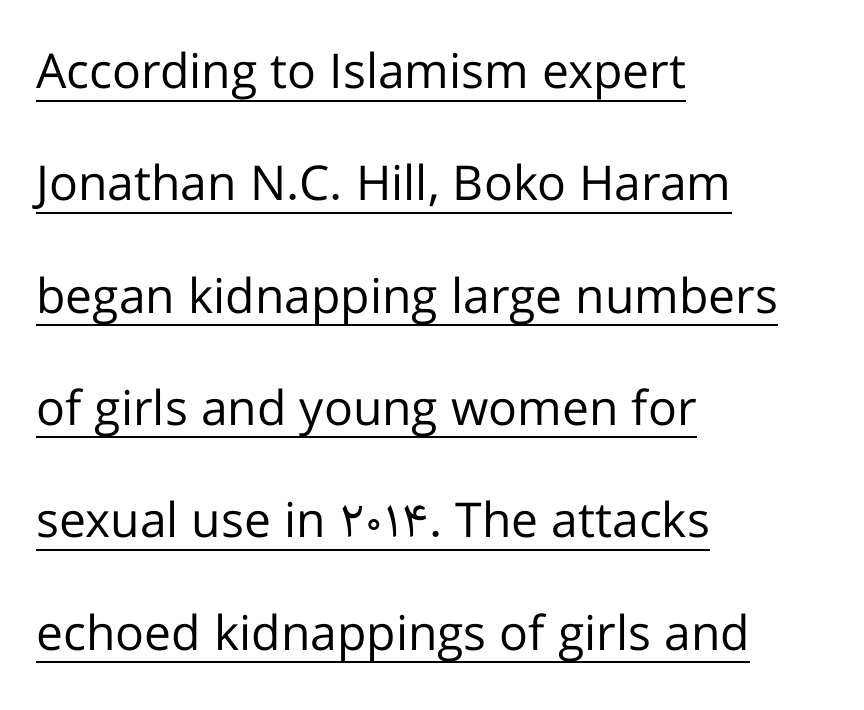
{"serif": "no", "italic": "no", "bold": "no", "weight": "regular", "width": "normal", "stroke_contrast": "low", "x_height": "medium", "monospaced": "no", "underline": "yes", "align": "left", "line_spacing": "loose", "line_spacing_ratio": 2.34, "letter_spacing": "normal", "letter_spacing_em": 0.0, "glyph_px": 48}
